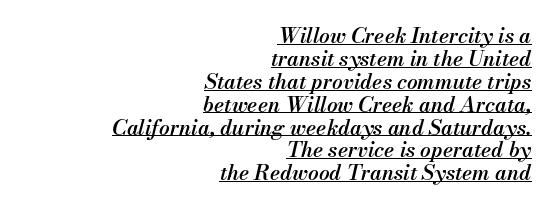
Q: Is the text bold? A: Semi-bold.
Q: Is the text italic (slanted)? A: Yes, it leans right by about 13 degrees.
Q: Is the text underlined? A: Yes.
Q: How is the paragraph aligned? A: Right-aligned.
Q: Is the spacing between letters normal or unusually wide? A: Normal.
Q: Is the spacing between lines tight, normal or loose? A: Tight.
